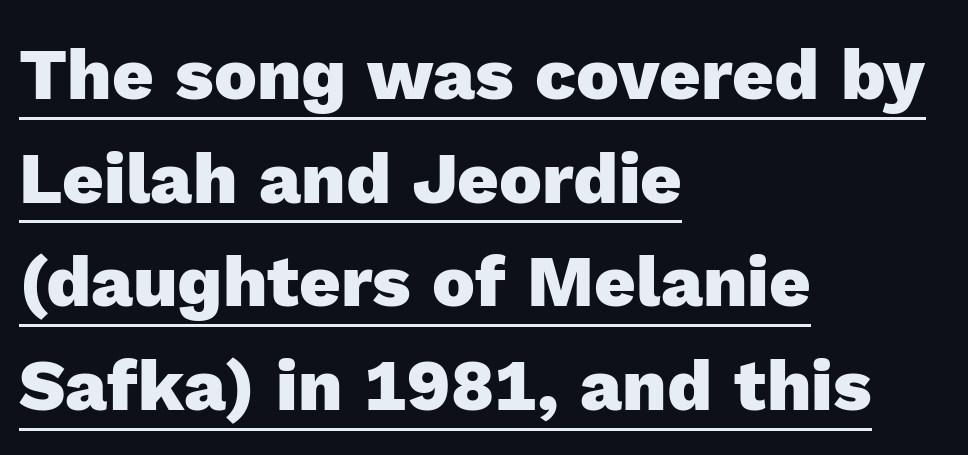
The image shows 72 px heavy sans-serif type, upright; set left-aligned, normal line spacing (1.44x), normal letter spacing, underlined; a medium x-height.
